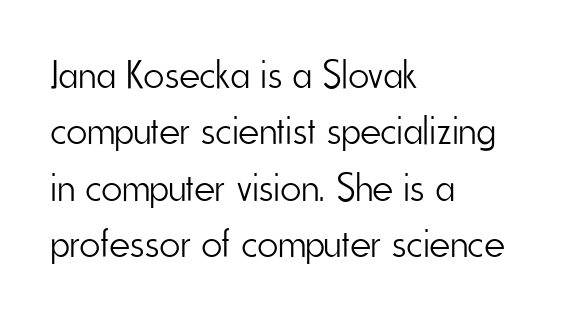
{"serif": "no", "italic": "no", "bold": "no", "weight": "light", "width": "condensed", "stroke_contrast": "low", "x_height": "small", "monospaced": "no", "underline": "no", "align": "left", "line_spacing": "normal", "line_spacing_ratio": 1.41, "letter_spacing": "normal", "letter_spacing_em": 0.0, "glyph_px": 40}
